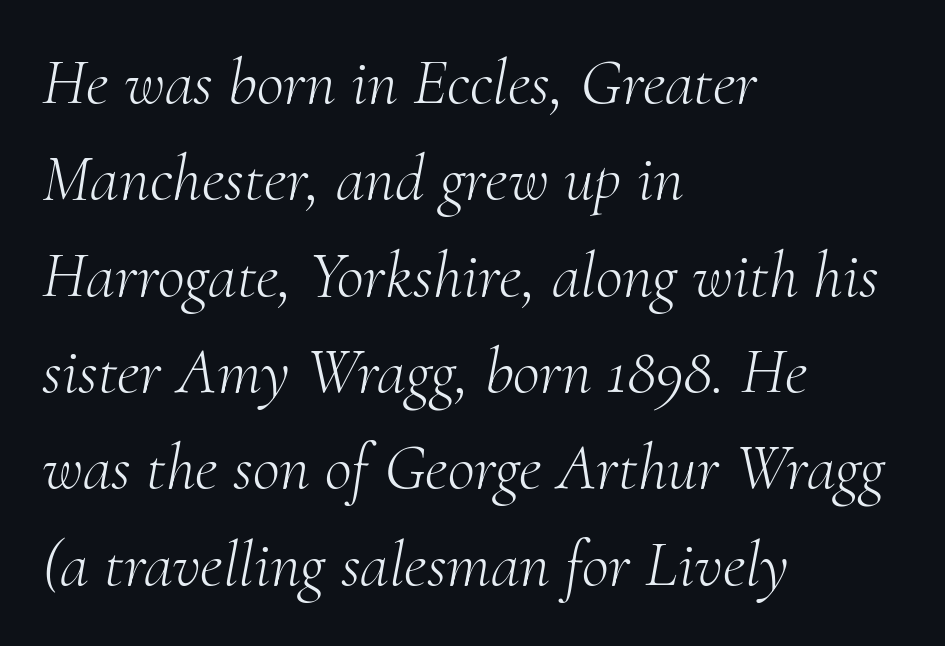
No chunkiness to these letters — they're not bold. Little horizontal feet cap the strokes, marking this as serif type. The ragged edge is on the right, which tells us the setting is flush left. Regular leading.
